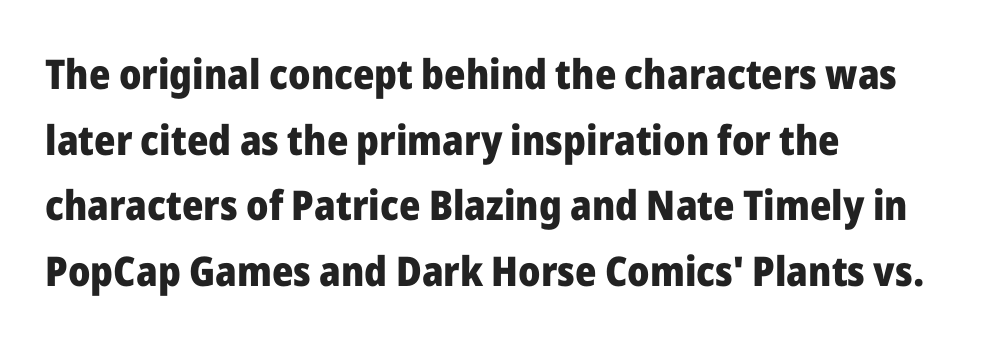
The image shows 41 px heavy sans-serif type, upright; set left-aligned, normal line spacing (1.6x), normal letter spacing, not underlined; low stroke contrast and a medium x-height.
